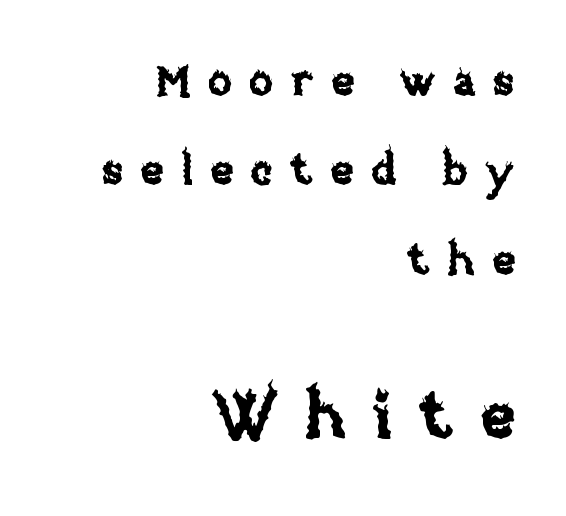
The image shows 66 px text type, upright; set right-aligned, loose line spacing (2.03x), unusually wide letter spacing (+0.39 em), not underlined; the second (bottom) block is 1.5x larger; low stroke contrast and a large x-height.
